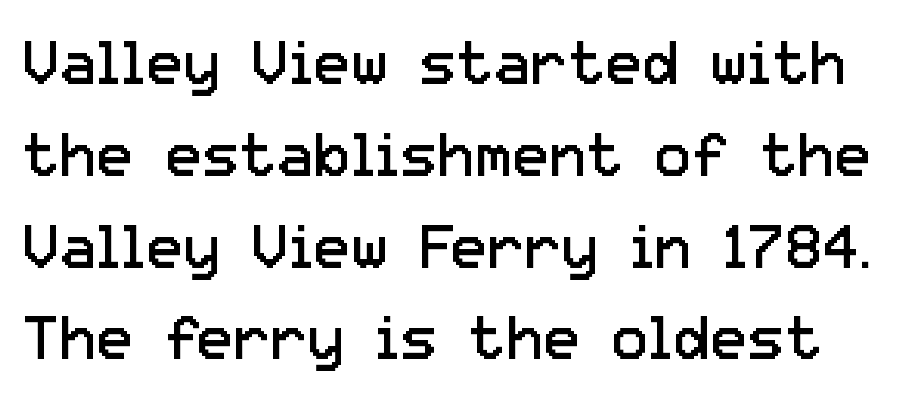
Q: Is the text bold? A: No.
Q: Is the text italic (slanted)? A: No, it is upright.
Q: Is the typeface a serif or a sans-serif typeface? A: Sans-serif.
Q: Is the text underlined? A: No.
Q: Is the spacing between letters normal or unusually wide? A: Normal.
Q: Is the spacing between lines tight, normal or loose? A: Normal.
Q: Width (condensed, normal, or wide)? A: Normal.
Q: Stroke contrast? A: Low.
Q: x-height? A: Medium.
Q: Monospaced? A: No.
